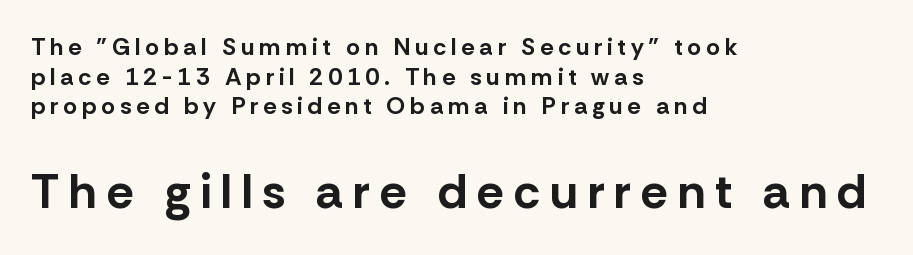
The image shows 49 px bold sans-serif type, upright; set left-aligned, line spacing 1.23x, unusually wide letter spacing (+0.2 em), not underlined; the second (bottom) block is 2.04x larger; low stroke contrast and a medium x-height.
